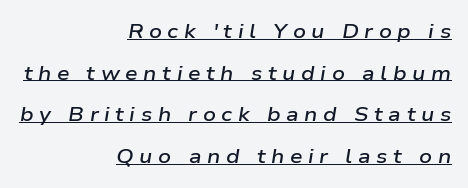
The specimen includes a rule beneath the text block's lines. Does the leading feel generous? Absolutely, it's lavish. The face used here is rendered with a markedly widened letterfit. Characters are canted at an angle relative to the baseline's perpendicular. Caption: multi-line text, flush right, ragged left.
